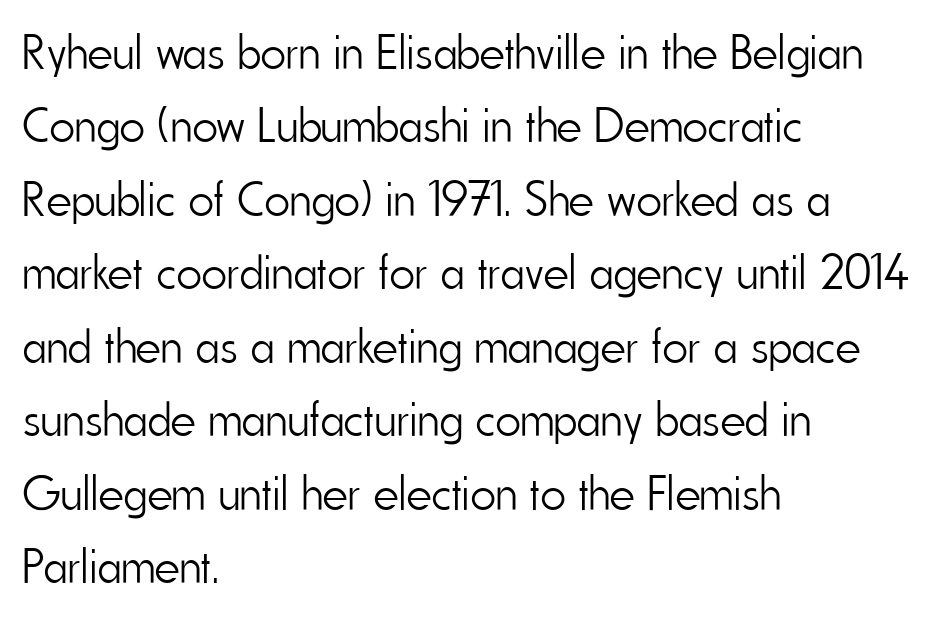
Q: Is the text bold? A: No.
Q: Is the text italic (slanted)? A: No, it is upright.
Q: Is the typeface a serif or a sans-serif typeface? A: Sans-serif.
Q: Is the text underlined? A: No.
Q: How is the paragraph aligned? A: Left-aligned.
Q: Is the spacing between letters normal or unusually wide? A: Normal.
Q: Is the spacing between lines tight, normal or loose? A: Normal.
Q: Width (condensed, normal, or wide)? A: Condensed.
Q: Stroke contrast? A: Low.
Q: x-height? A: Small.
Q: Monospaced? A: No.
